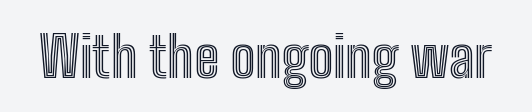
Q: Is the text italic (slanted)? A: No, it is upright.
Q: Is the text underlined? A: No.
Q: Is the spacing between letters normal or unusually wide? A: Normal.
Q: Width (condensed, normal, or wide)? A: Condensed.
Q: x-height? A: Medium.
Q: Monospaced? A: No.
